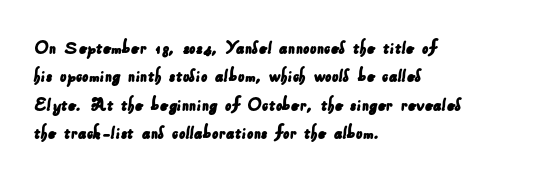
{"underline": "no", "align": "left", "line_spacing": "normal", "line_spacing_ratio": 1.42, "letter_spacing": "normal", "letter_spacing_em": 0.0, "glyph_px": 20}
